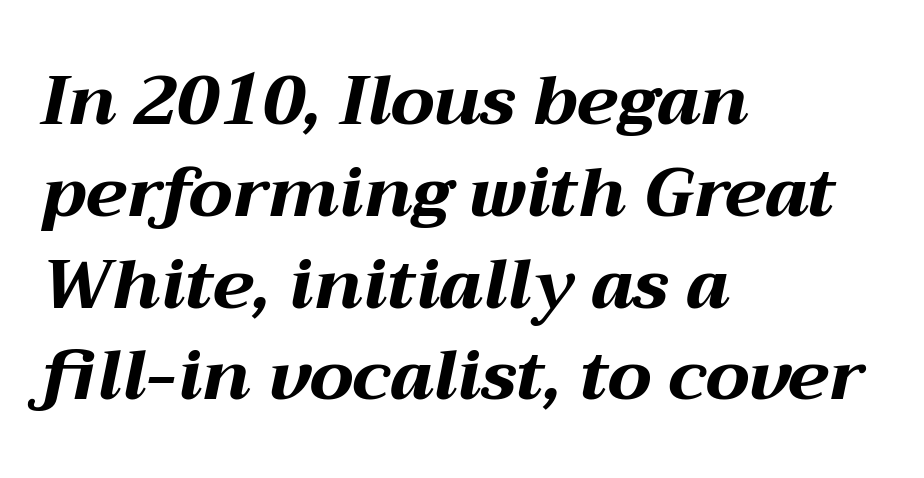
Q: Is the text bold? A: Yes.
Q: Is the text italic (slanted)? A: Yes, it leans right by about 12 degrees.
Q: Is the text underlined? A: No.
Q: How is the paragraph aligned? A: Left-aligned.
Q: Is the spacing between letters normal or unusually wide? A: Normal.
Q: Is the spacing between lines tight, normal or loose? A: Normal.
Q: Width (condensed, normal, or wide)? A: Wide.
Q: Stroke contrast? A: Medium.
Q: x-height? A: Medium.
Q: Monospaced? A: No.
